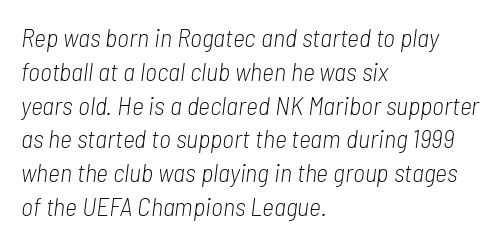
The image shows 26 px text type, italic (leaning right); set left-aligned, normal line spacing (1.3x), normal letter spacing, not underlined.
